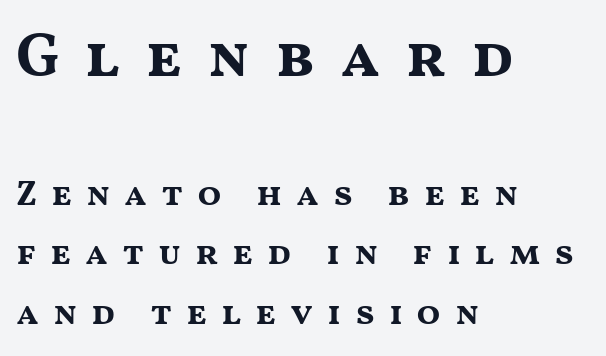
{"serif": "no", "italic": "no", "bold": "yes", "weight": "bold", "width": "wide", "stroke_contrast": "medium", "x_height": "medium", "monospaced": "no", "underline": "no", "align": "left", "line_spacing": "normal", "line_spacing_ratio": 1.7, "letter_spacing": "wide", "letter_spacing_em": 0.39, "larger_block": "first", "size_ratio": 1.77, "glyph_px": 62}
